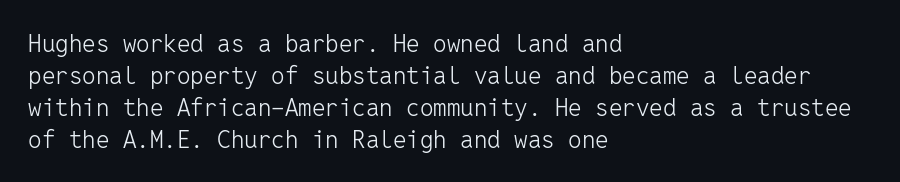
The image shows 24 px text type, upright; set left-aligned, normal line spacing (1.33x), normal letter spacing, not underlined.
